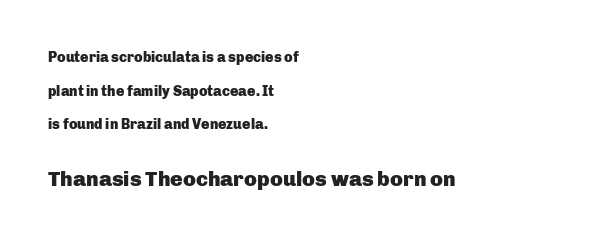
{"italic": "no", "bold": "yes", "underline": "no", "align": "left", "line_spacing": "loose", "line_spacing_ratio": 2.4, "letter_spacing": "normal", "letter_spacing_em": 0.0, "larger_block": "second", "size_ratio": 1.5, "glyph_px": 21}
